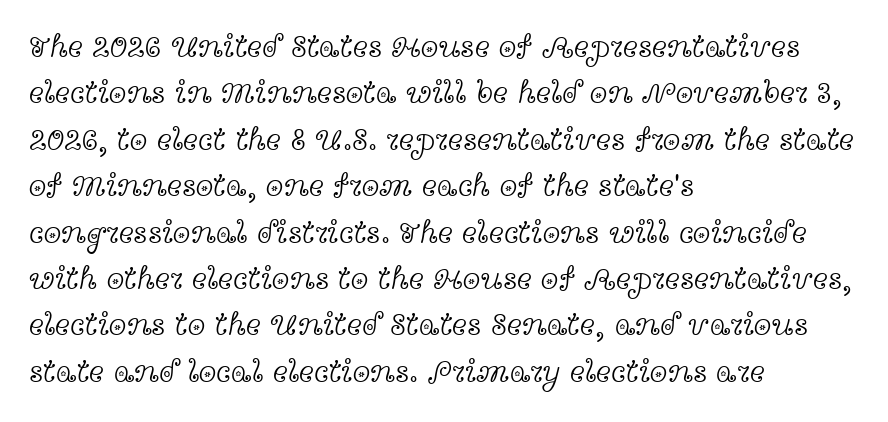
Q: Is the text bold? A: No.
Q: Is the text italic (slanted)? A: Yes.
Q: Is the typeface a serif or a sans-serif typeface? A: Serif.
Q: Is the text underlined? A: No.
Q: How is the paragraph aligned? A: Left-aligned.
Q: Is the spacing between letters normal or unusually wide? A: Normal.
Q: Is the spacing between lines tight, normal or loose? A: Normal.
Q: Width (condensed, normal, or wide)? A: Wide.
Q: x-height? A: Medium.
Q: Monospaced? A: No.
